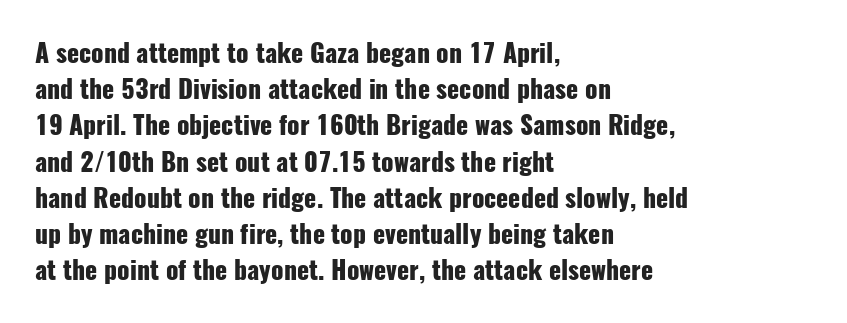
{"italic": "no", "bold": "yes", "underline": "no", "align": "left", "line_spacing": "normal", "line_spacing_ratio": 1.45, "letter_spacing": "normal", "letter_spacing_em": 0.0, "glyph_px": 25}
